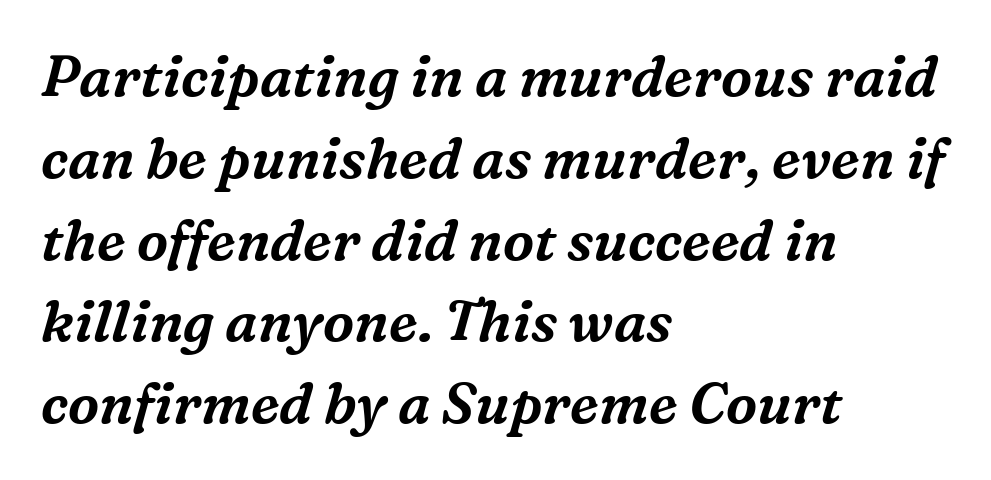
If you drew a line through each stem, it would be angled. Stroke terminals: seriffed. Compared with typical body copy, the letter spacing here is the same. In CSS terms this would be text-align: left. Reading down the column, the eye jumps a familiar distance to each next line.
